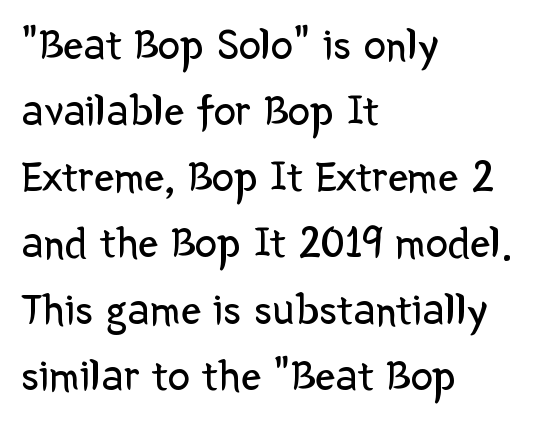
{"serif": "no", "italic": "no", "bold": "no", "weight": "regular", "width": "normal", "stroke_contrast": "low", "x_height": "medium", "monospaced": "no", "underline": "no", "align": "left", "line_spacing": "normal", "line_spacing_ratio": 1.47, "letter_spacing": "normal", "letter_spacing_em": 0.0, "glyph_px": 45}
